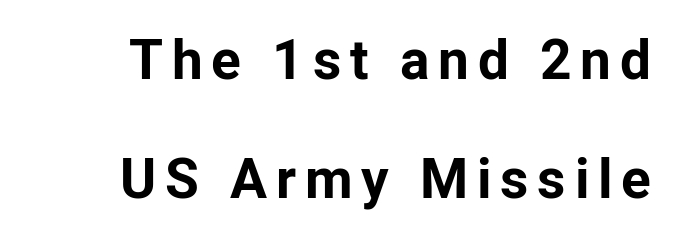
Q: Is the text bold? A: Yes.
Q: Is the text italic (slanted)? A: No, it is upright.
Q: Is the typeface a serif or a sans-serif typeface? A: Sans-serif.
Q: Is the text underlined? A: No.
Q: Is the spacing between lines tight, normal or loose? A: Loose.
Q: Width (condensed, normal, or wide)? A: Normal.
Q: Stroke contrast? A: Low.
Q: x-height? A: Medium.
Q: Monospaced? A: No.
